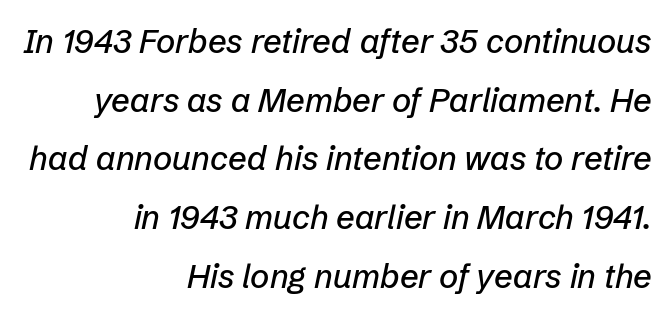
{"italic": "yes", "lean": "right", "slant_degrees": 12, "width": "normal", "stroke_contrast": "low", "x_height": "medium", "monospaced": "no", "underline": "no", "align": "right", "line_spacing_ratio": 1.78, "letter_spacing": "normal", "letter_spacing_em": 0.0, "glyph_px": 33}
